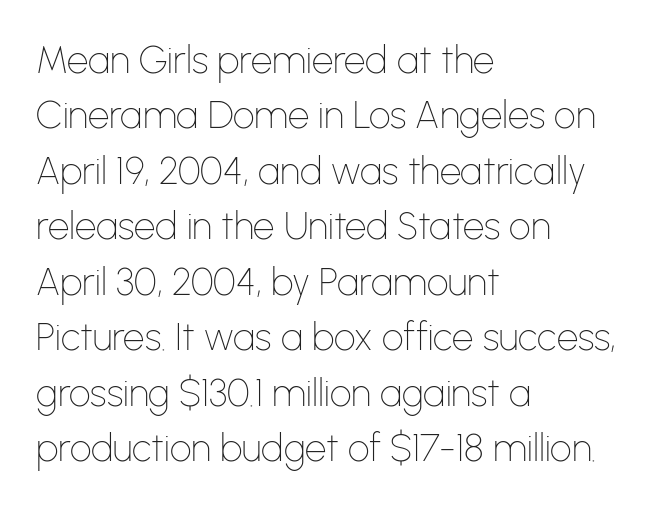
{"serif": "no", "italic": "no", "bold": "no", "weight": "thin", "width": "normal", "stroke_contrast": "low", "x_height": "medium", "monospaced": "no", "underline": "no", "align": "left", "line_spacing": "normal", "line_spacing_ratio": 1.46, "letter_spacing": "normal", "letter_spacing_em": 0.0, "glyph_px": 38}
